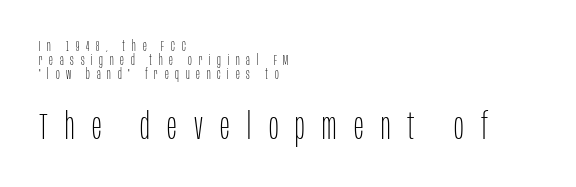
Q: Is the text bold? A: No.
Q: Is the text italic (slanted)? A: No, it is upright.
Q: Is the typeface a serif or a sans-serif typeface? A: Sans-serif.
Q: Is the text underlined? A: No.
Q: How is the paragraph aligned? A: Left-aligned.
Q: Is the spacing between letters normal or unusually wide? A: Unusually wide.
Q: Is the spacing between lines tight, normal or loose? A: Tight.
Q: Which block of text is set in a larger size, the first (top) or the second (bottom)? A: The second (bottom) one.
Q: Width (condensed, normal, or wide)? A: Condensed.
Q: Stroke contrast? A: Low.
Q: x-height? A: Large.
Q: Monospaced? A: No.
